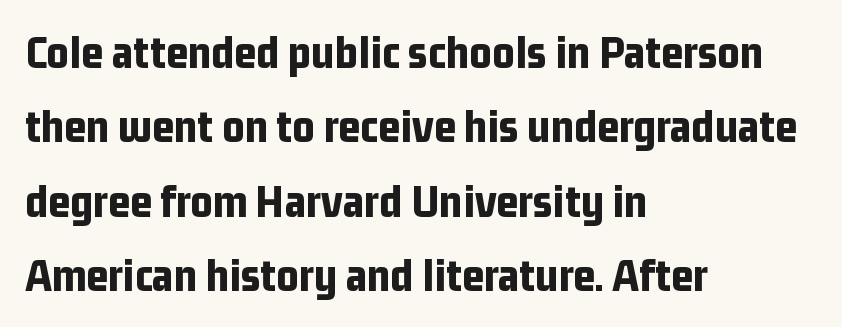
{"serif": "no", "italic": "no", "bold": "yes", "weight": "bold", "width": "condensed", "stroke_contrast": "low", "x_height": "medium", "monospaced": "no", "underline": "no", "align": "left", "line_spacing": "normal", "line_spacing_ratio": 1.55, "letter_spacing": "normal", "letter_spacing_em": 0.0, "glyph_px": 48}
